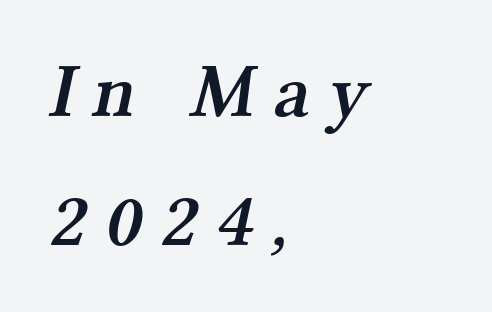
What stands out about the letter spacing? Its width — letters are far apart. Honestly, there is no underline to notice here at all. Is the type bold? Partly — it's a semibold, heavier than regular but not fully bold. Interline gaps are of average width in this sample. Varying glyph widths throughout — classic text-font behaviour. Observe the serifs anchoring each vertical stroke in this sample.
